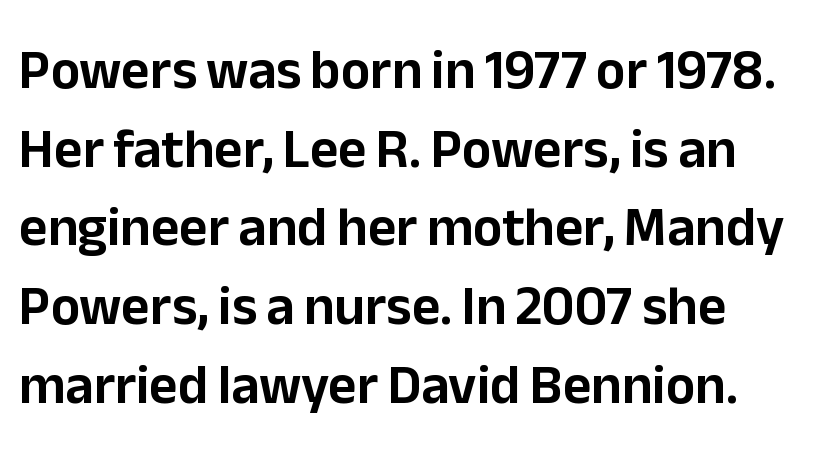
{"serif": "no", "italic": "no", "width": "normal", "stroke_contrast": "low", "x_height": "medium", "monospaced": "no", "underline": "no", "align": "left", "line_spacing": "normal", "line_spacing_ratio": 1.43, "letter_spacing": "normal", "letter_spacing_em": 0.0, "glyph_px": 55}
